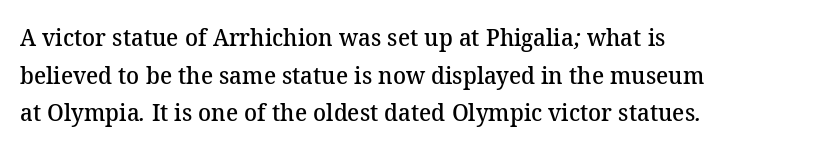
Q: Is the text bold? A: Semi-bold.
Q: Is the text underlined? A: No.
Q: How is the paragraph aligned? A: Left-aligned.
Q: Is the spacing between letters normal or unusually wide? A: Normal.
Q: Is the spacing between lines tight, normal or loose? A: Normal.
